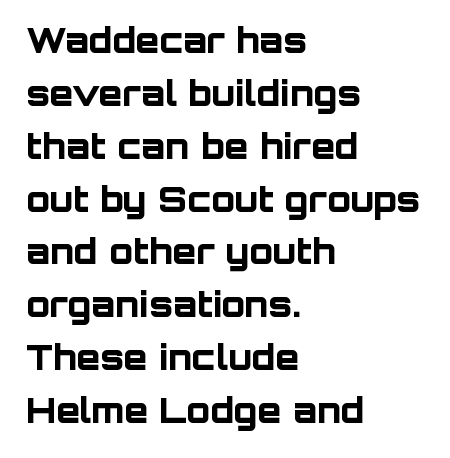
{"serif": "no", "italic": "no", "bold": "yes", "weight": "bold", "width": "normal", "stroke_contrast": "low", "x_height": "large", "monospaced": "no", "underline": "no", "align": "left", "line_spacing": "normal", "line_spacing_ratio": 1.51, "letter_spacing": "normal", "letter_spacing_em": 0.0, "glyph_px": 35}
